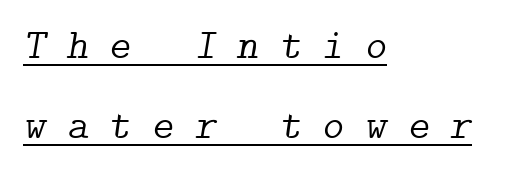
The image shows 42 px light serif type, italic (leaning right); set left-aligned, loose line spacing (1.91x), unusually wide letter spacing (+0.49 em), underlined; low stroke contrast and a medium x-height.
